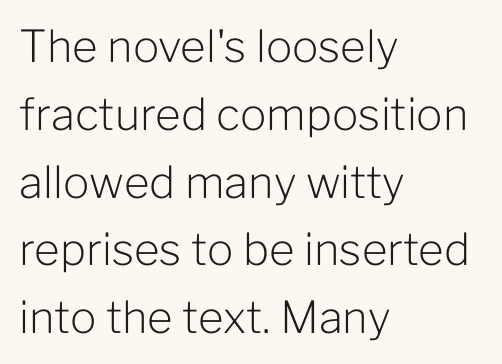
Q: Is the text bold? A: No.
Q: Is the text italic (slanted)? A: No, it is upright.
Q: Is the typeface a serif or a sans-serif typeface? A: Sans-serif.
Q: Is the text underlined? A: No.
Q: How is the paragraph aligned? A: Left-aligned.
Q: Is the spacing between letters normal or unusually wide? A: Normal.
Q: Is the spacing between lines tight, normal or loose? A: Normal.
Q: Width (condensed, normal, or wide)? A: Normal.
Q: Stroke contrast? A: Low.
Q: x-height? A: Medium.
Q: Monospaced? A: No.
